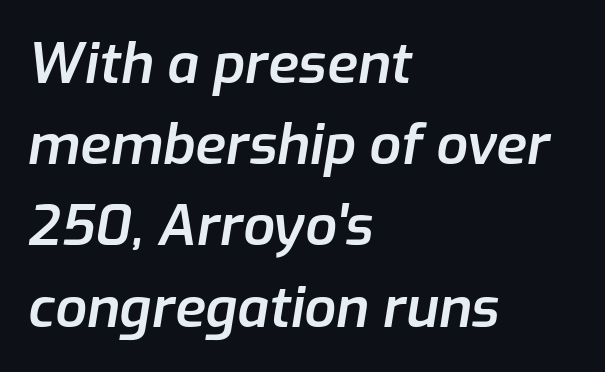
Q: Is the text bold? A: Semi-bold.
Q: Is the text italic (slanted)? A: Yes, it leans right by about 9 degrees.
Q: Is the text underlined? A: No.
Q: How is the paragraph aligned? A: Left-aligned.
Q: Is the spacing between letters normal or unusually wide? A: Normal.
Q: Is the spacing between lines tight, normal or loose? A: Normal.
Q: Width (condensed, normal, or wide)? A: Normal.
Q: Stroke contrast? A: Low.
Q: x-height? A: Medium.
Q: Monospaced? A: No.
